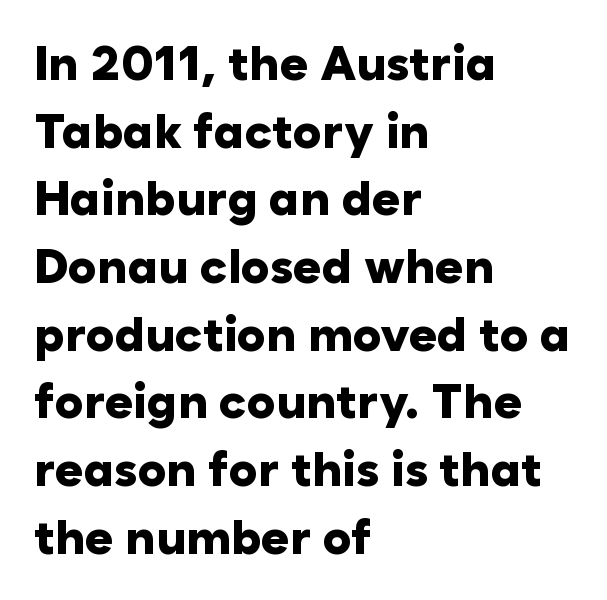
{"serif": "no", "italic": "no", "bold": "yes", "weight": "heavy", "width": "normal", "stroke_contrast": "low", "x_height": "medium", "monospaced": "no", "underline": "no", "align": "left", "line_spacing": "normal", "line_spacing_ratio": 1.41, "letter_spacing": "normal", "letter_spacing_em": 0.0, "glyph_px": 48}
